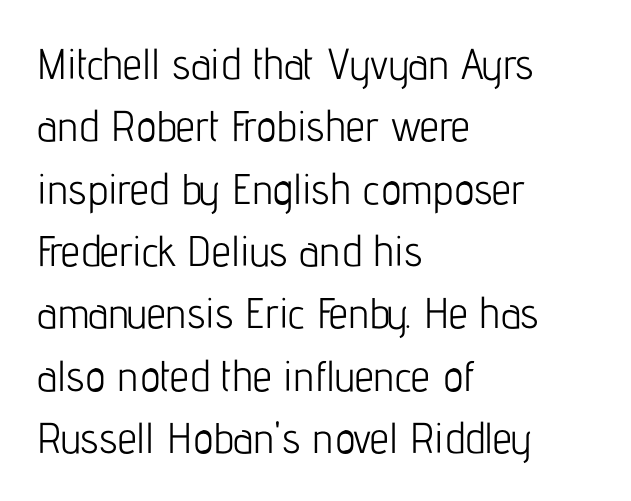
Q: Is the text bold? A: No.
Q: Is the text italic (slanted)? A: No, it is upright.
Q: Is the typeface a serif or a sans-serif typeface? A: Sans-serif.
Q: Is the text underlined? A: No.
Q: How is the paragraph aligned? A: Left-aligned.
Q: Is the spacing between letters normal or unusually wide? A: Normal.
Q: Is the spacing between lines tight, normal or loose? A: Normal.
Q: Width (condensed, normal, or wide)? A: Condensed.
Q: Stroke contrast? A: Low.
Q: x-height? A: Medium.
Q: Monospaced? A: No.
